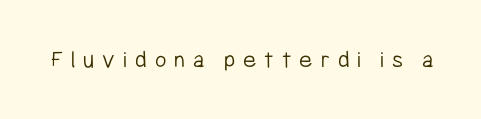
The image shows 25 px text type, upright; set unusually wide letter spacing (+0.32 em), not underlined.
